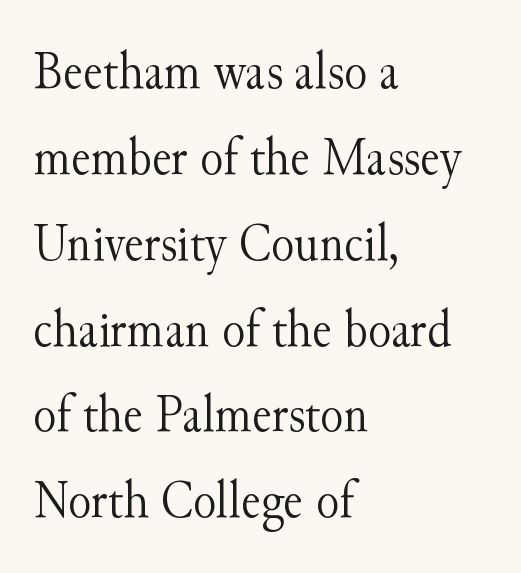
Q: Is the text bold? A: No.
Q: Is the text italic (slanted)? A: No, it is upright.
Q: Is the typeface a serif or a sans-serif typeface? A: Serif.
Q: Is the text underlined? A: No.
Q: How is the paragraph aligned? A: Left-aligned.
Q: Is the spacing between letters normal or unusually wide? A: Normal.
Q: Is the spacing between lines tight, normal or loose? A: Normal.
Q: Width (condensed, normal, or wide)? A: Normal.
Q: Stroke contrast? A: Medium.
Q: x-height? A: Small.
Q: Monospaced? A: No.
